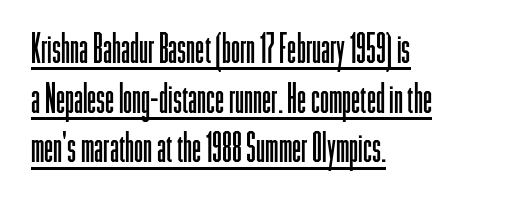
The axis of the letterforms is exactly vertical. The typesetter has applied underlining to the passage shown. Letterform terminals end flat and unadorned throughout the passage. Leftover space on each line is placed entirely after the last word.
